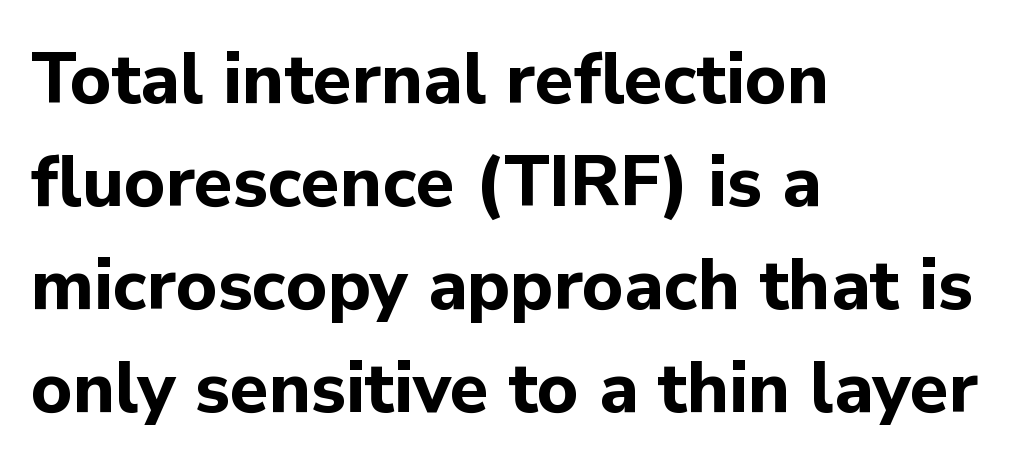
The face used here is proportionally spaced, like ordinary book or web type. The letterforms sit shoulder to shoulder at normal distance. The paragraph shown leans on its left margin. Designer's note — italics off, roman on. The space between consecutive lines is moderate. What weight is shown? A full bold with thick strokes.
